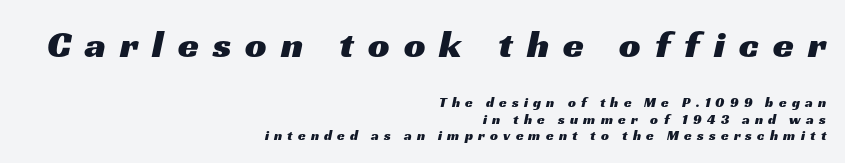
Short and long lines alike share a common ending point at right. The face used here appears at its bigger size in the upper chunk. The strip under each line holds only bare page. These lines have a slow, spaced-out rhythm from letter to letter. The text was rendered using a sans face with plain stroke endings.
